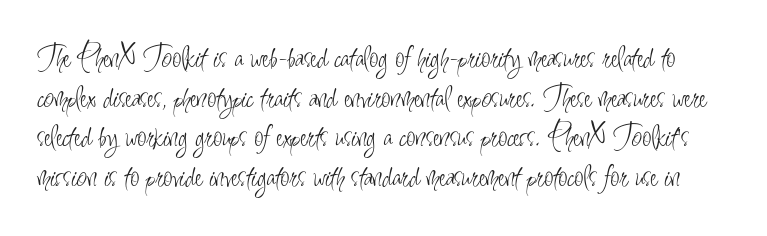
{"serif": "no", "bold": "no", "weight": "light", "width": "condensed", "stroke_contrast": "low", "x_height": "small", "monospaced": "no", "underline": "no", "line_spacing_ratio": 1.2, "letter_spacing": "normal", "letter_spacing_em": 0.0, "glyph_px": 33}
